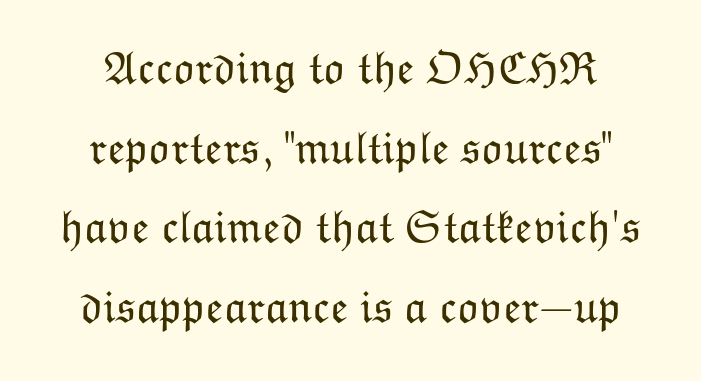
The image shows 46 px light type, upright; set line spacing 1.73x, normal letter spacing, not underlined; low stroke contrast and a medium x-height.
